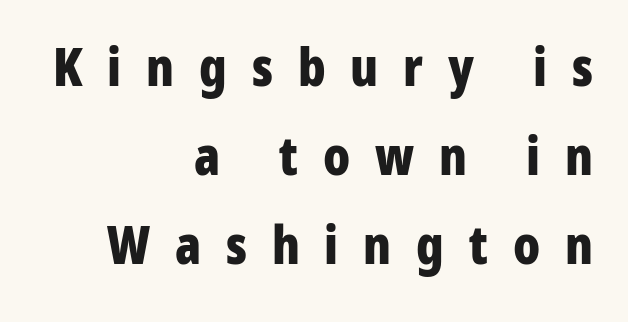
Tracking value appears strongly positive — letters spread wide. Each row of text sits above clean, open space. This sample uses an upright cut, with every glyph sitting square on the baseline. Varying glyph widths throughout — classic text-font behaviour. Note: no serifs on the glyphs.
